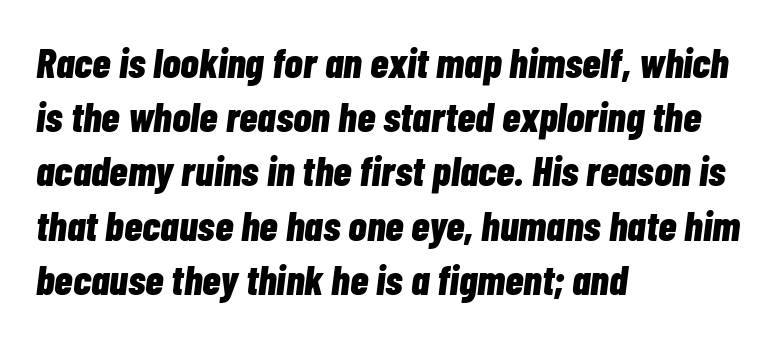
What's the leading like? Ordinary, nothing unusual. Nothing unusual about the tracking: characters are spaced as the font intends. Nobody drew a line under any word here. Every row of glyphs begins at an identical x-position on the left. The face used here is proportionally spaced, like ordinary book or web type. When letters slant like this, we call the style italic.
